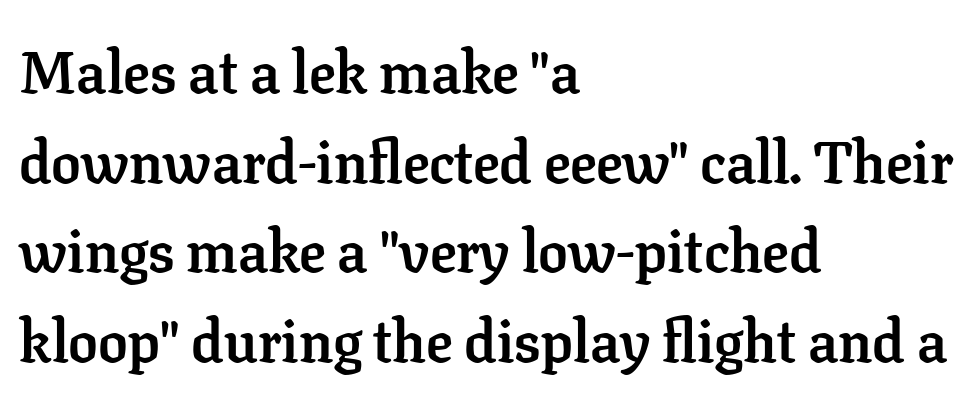
Does the leading feel generous? No, just average. Only glyphs here, with clear space below each row. Each word holds together tightly as a unit, with standard inter-letter gaps. Horizontal alignment here is leftward, the default for most running prose. Examine the stroke ends and you'll spot serifs.
